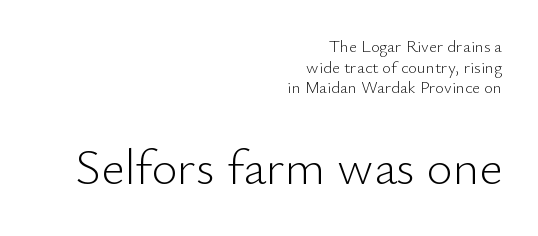
The image shows 50 px light sans-serif type, upright; set right-aligned, line spacing 1.22x, normal letter spacing, not underlined; the second (bottom) block is 2.94x larger; low stroke contrast and a small x-height.
